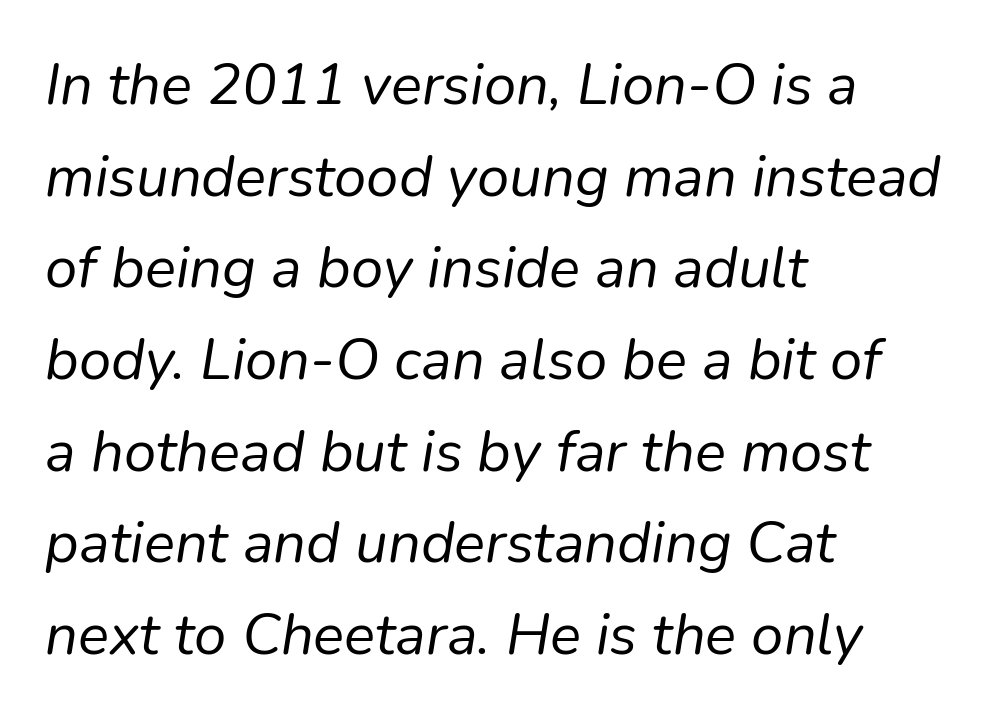
{"italic": "yes", "lean": "right", "slant_degrees": 9, "bold": "no", "weight": "regular", "width": "normal", "stroke_contrast": "low", "x_height": "medium", "monospaced": "no", "underline": "no", "align": "left", "line_spacing": "normal", "line_spacing_ratio": 1.58, "letter_spacing": "normal", "letter_spacing_em": 0.0, "glyph_px": 58}
